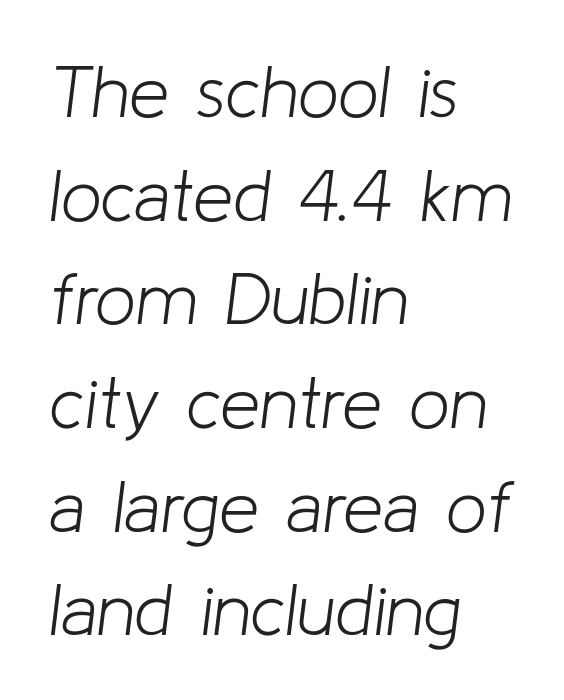
The image shows 72 px light type, italic (leaning right); set left-aligned, normal line spacing (1.44x), normal letter spacing, not underlined; low stroke contrast and a medium x-height.
